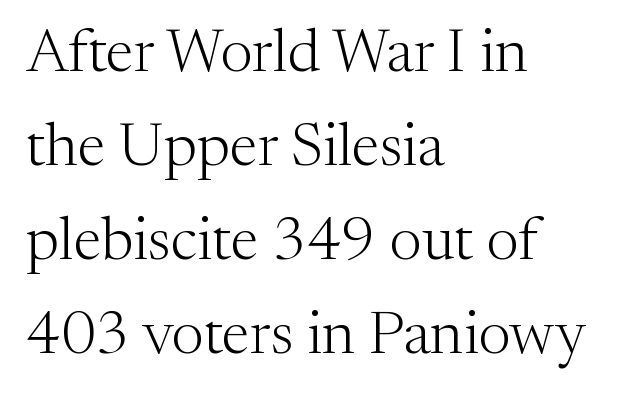
The image shows 61 px light serif type, upright; set left-aligned, normal line spacing (1.54x), normal letter spacing, not underlined; medium stroke contrast and a medium x-height.
